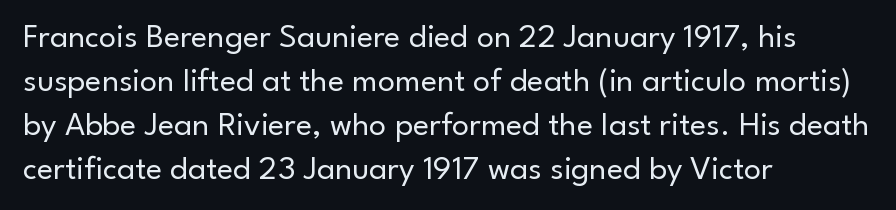
Glance below the letters and you will spot only blank space. The rendering keeps characters at their native spacing. Posture: straight, roman, zero tilt. The typesetter chose a ragged-right arrangement here. Ink coverage per letter is moderate at most. The rendering uses natural spacing where letterforms have individual widths.
